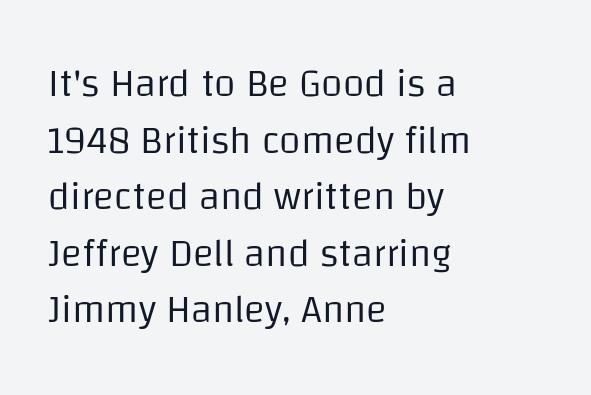
Q: Is the text bold? A: No.
Q: Is the text italic (slanted)? A: No, it is upright.
Q: Is the typeface a serif or a sans-serif typeface? A: Sans-serif.
Q: Is the text underlined? A: No.
Q: How is the paragraph aligned? A: Left-aligned.
Q: Is the spacing between letters normal or unusually wide? A: Normal.
Q: Is the spacing between lines tight, normal or loose? A: Normal.
Q: Width (condensed, normal, or wide)? A: Normal.
Q: Stroke contrast? A: Low.
Q: x-height? A: Large.
Q: Monospaced? A: No.
